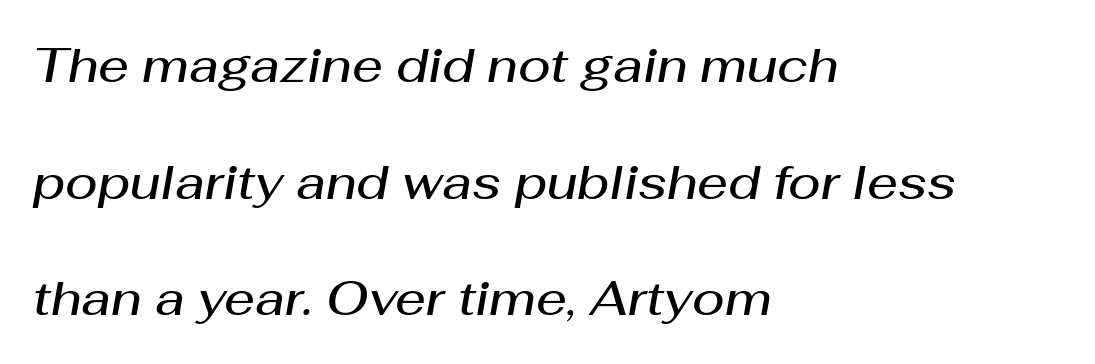
{"italic": "yes", "lean": "right", "slant_degrees": 10, "bold": "semi", "weight": "semibold", "width": "normal", "stroke_contrast": "medium", "x_height": "medium", "monospaced": "no", "underline": "no", "align": "left", "line_spacing": "loose", "line_spacing_ratio": 2.43, "letter_spacing": "normal", "letter_spacing_em": 0.0, "glyph_px": 48}
